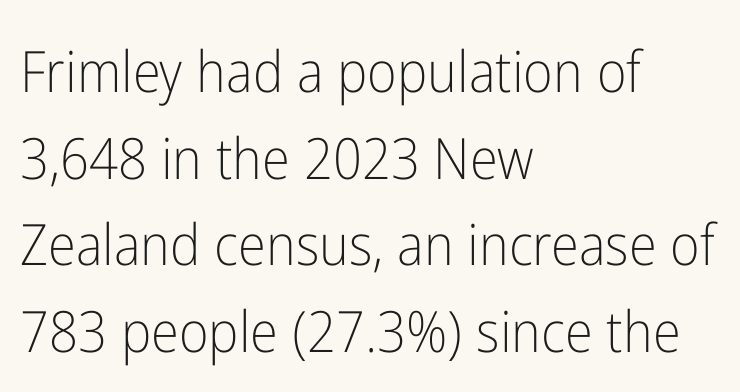
The image shows 57 px light, condensed sans-serif type, upright; set left-aligned, normal line spacing (1.52x), normal letter spacing, not underlined; low stroke contrast and a medium x-height.
